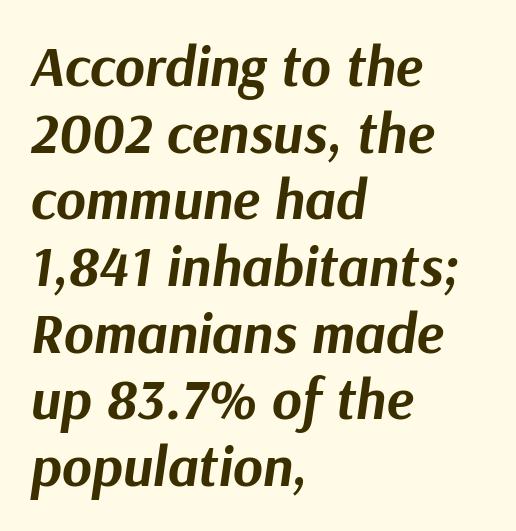
{"italic": "yes", "lean": "right", "slant_degrees": 9, "bold": "yes", "weight": "bold", "width": "normal", "stroke_contrast": "medium", "x_height": "medium", "monospaced": "no", "underline": "no", "align": "left", "line_spacing_ratio": 1.17, "letter_spacing": "normal", "letter_spacing_em": 0.0, "glyph_px": 57}
